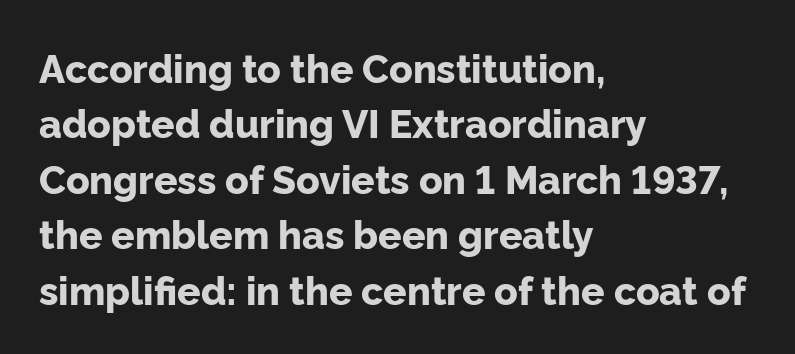
Is the type bold? Yes — the strokes are clearly thick and heavy. The rendering uses a moderate line-height, typical for paragraphs. The axis of the letterforms is exactly vertical. The area under the type is left untouched. A classic flush-left, rag-right setting is used for this passage.
